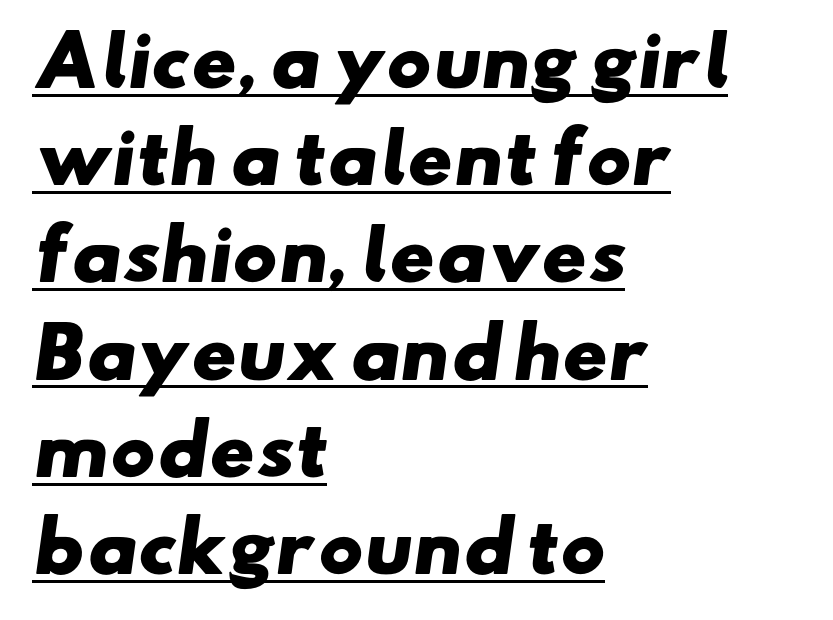
{"serif": "no", "bold": "yes", "weight": "heavy", "width": "wide", "stroke_contrast": "low", "x_height": "small", "monospaced": "no", "underline": "yes", "align": "left", "line_spacing": "normal", "line_spacing_ratio": 1.43, "letter_spacing": "normal", "letter_spacing_em": 0.0, "glyph_px": 68}
